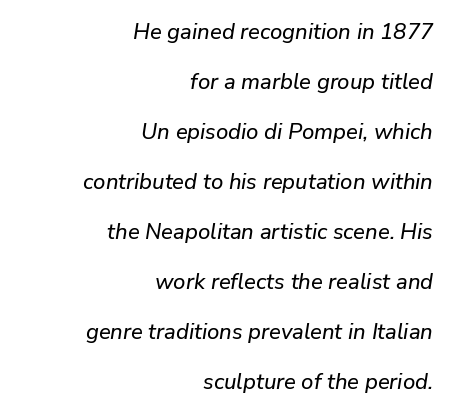
A flush-right, rag-left setting is used for this passage. The font's italic variant was chosen for this text. The lines are spread far apart with generous leading. Descenders hang freely into open space.
